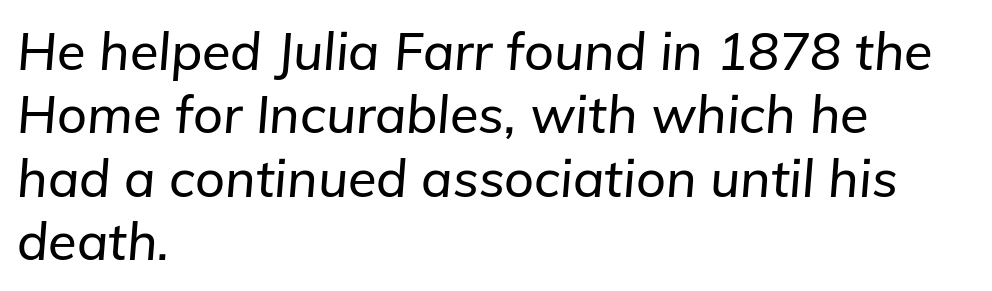
{"italic": "yes", "lean": "right", "slant_degrees": 5, "width": "normal", "stroke_contrast": "low", "x_height": "medium", "monospaced": "no", "underline": "no", "align": "left", "line_spacing_ratio": 1.22, "letter_spacing": "normal", "letter_spacing_em": 0.0, "glyph_px": 52}
